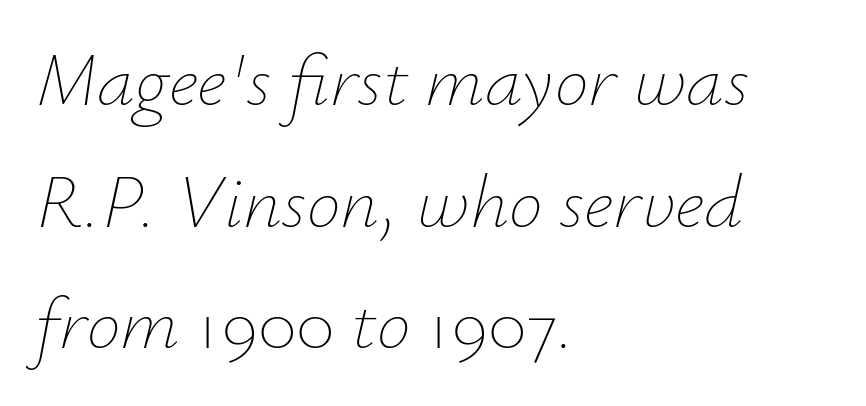
Q: Is the text bold? A: No.
Q: Is the text italic (slanted)? A: Yes, it leans right by about 12 degrees.
Q: Is the text underlined? A: No.
Q: How is the paragraph aligned? A: Left-aligned.
Q: Is the spacing between letters normal or unusually wide? A: Normal.
Q: Is the spacing between lines tight, normal or loose? A: Normal.
Q: Width (condensed, normal, or wide)? A: Normal.
Q: Stroke contrast? A: Low.
Q: x-height? A: Small.
Q: Monospaced? A: No.
